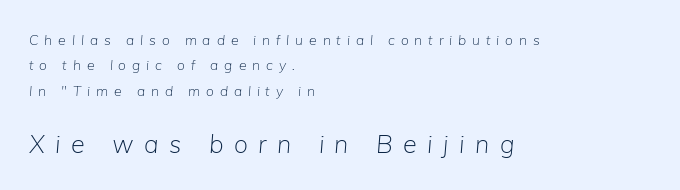
The image shows 25 px text type, italic (leaning right); set left-aligned, line spacing 1.81x, unusually wide letter spacing (+0.42 em), not underlined; the second (bottom) block is 1.79x larger.
